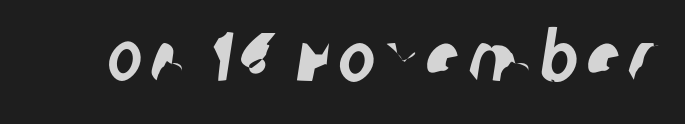
The image shows 69 px condensed sans-serif type; set not underlined; low stroke contrast and a large x-height.
